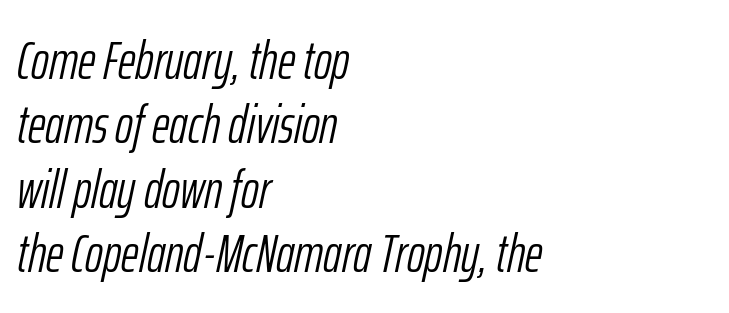
The image shows 54 px light, condensed type, italic (leaning right); set left-aligned, line spacing 1.19x, normal letter spacing, not underlined; low stroke contrast and a medium x-height.
